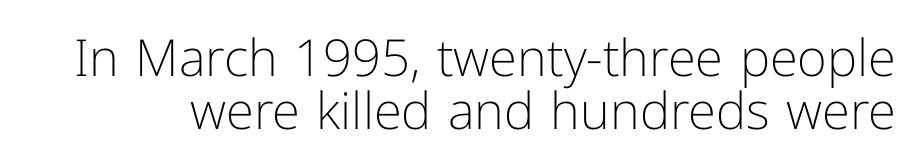
{"serif": "no", "italic": "no", "bold": "no", "weight": "light", "width": "normal", "stroke_contrast": "low", "x_height": "medium", "monospaced": "no", "underline": "no", "line_spacing": "tight", "line_spacing_ratio": 1.04, "letter_spacing": "normal", "letter_spacing_em": 0.0, "glyph_px": 51}
